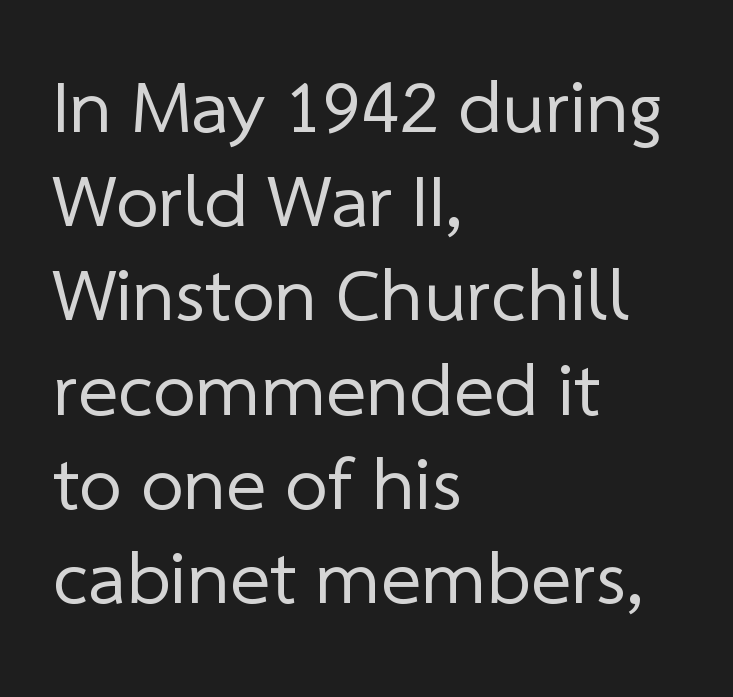
The image shows 76 px regular-weight sans-serif type; set left-aligned, line spacing 1.24x, normal letter spacing, not underlined; low stroke contrast and a medium x-height.
